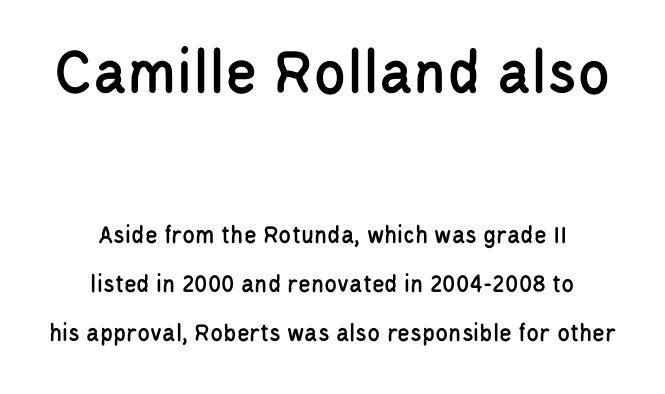
Looks like regular typesetting: each glyph gets only the width it needs. The horizontal fit of the characters is conventional and even. Nope, no serifs anywhere on these letters. The space beneath each line is pristine and unruled.
